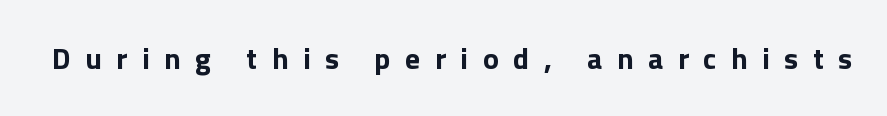
The image shows 30 px bold sans-serif type, upright; set unusually wide letter spacing (+0.48 em), not underlined; a medium x-height.
